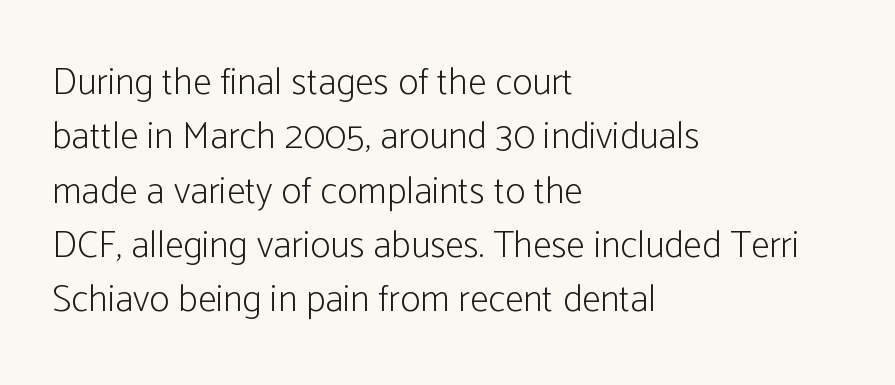
The image shows 38 px light, condensed sans-serif type, upright; set left-aligned, normal line spacing (1.43x), normal letter spacing, not underlined; low stroke contrast and a medium x-height.
